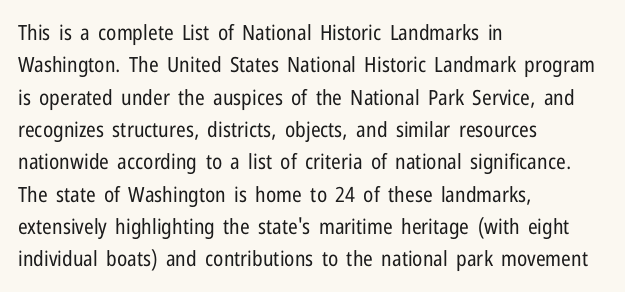
Words float on clear page, feet unadorned. Letters have the restrained weight of plain body copy at most. Horizontal alignment here is leftward, the default for most running prose. Whoever set this chose a conventional vertical rhythm. This sample uses an upright cut, with every glyph sitting square on the baseline.
